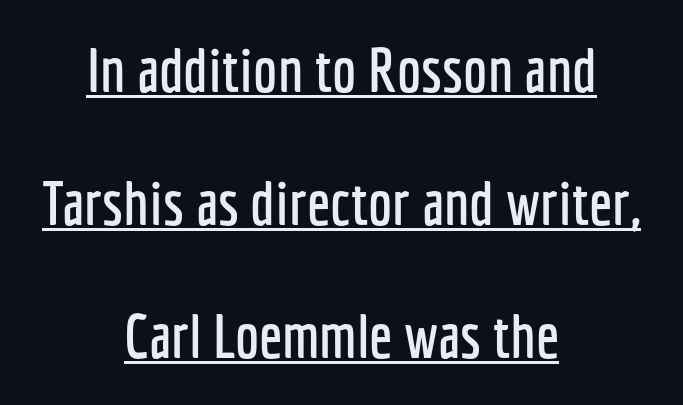
The image shows 61 px condensed sans-serif type, upright; set centered, loose line spacing (2.18x), normal letter spacing, underlined; low stroke contrast and a medium x-height.
